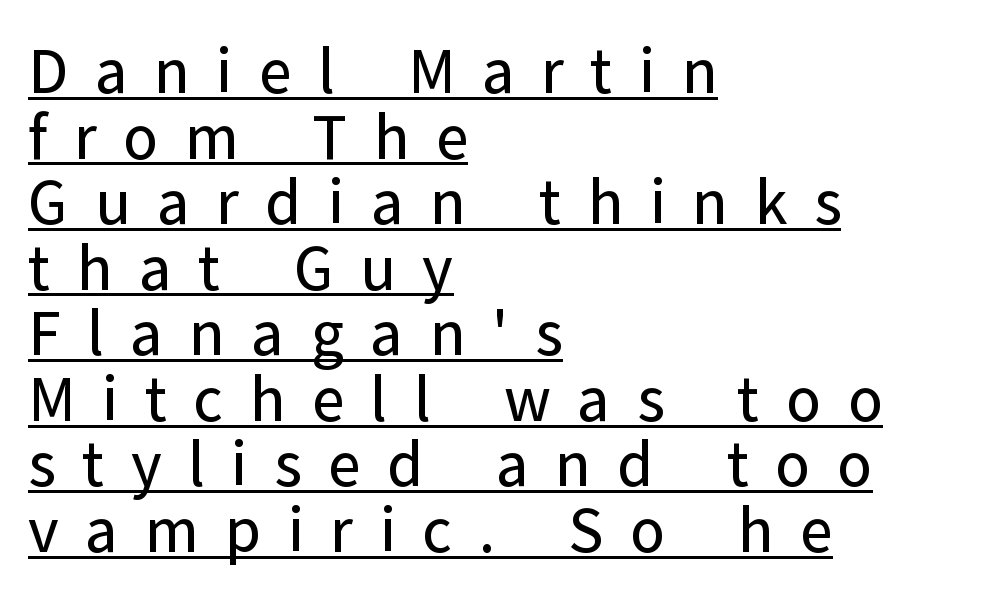
{"serif": "no", "italic": "no", "width": "normal", "stroke_contrast": "low", "x_height": "medium", "monospaced": "no", "underline": "yes", "align": "left", "line_spacing": "tight", "line_spacing_ratio": 1.04, "letter_spacing": "wide", "letter_spacing_em": 0.42, "glyph_px": 63}
